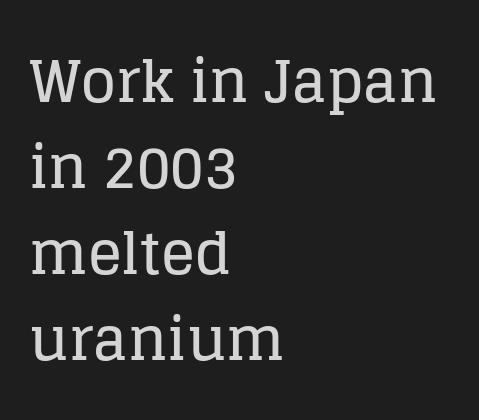
Q: Is the text italic (slanted)? A: No, it is upright.
Q: Is the typeface a serif or a sans-serif typeface? A: Serif.
Q: Is the text underlined? A: No.
Q: How is the paragraph aligned? A: Left-aligned.
Q: Is the spacing between letters normal or unusually wide? A: Normal.
Q: Is the spacing between lines tight, normal or loose? A: Normal.
Q: Width (condensed, normal, or wide)? A: Normal.
Q: Stroke contrast? A: Low.
Q: x-height? A: Large.
Q: Monospaced? A: No.
